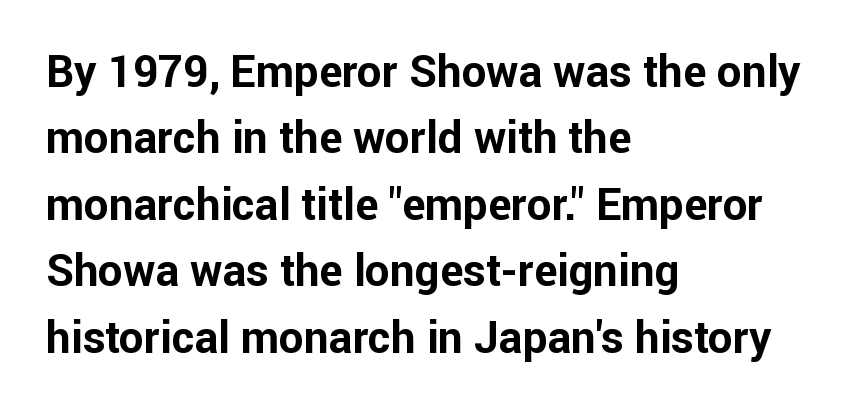
Unlike a traditional serif, this face leaves its strokes unadorned. The line-height multiplier appears to be the usual default. Every letter is thick-stroked: bold, no question. The axis of the letterforms is exactly vertical. The rendering anchors every line to the left-hand side. Characters follow at the spacing the type designer built in.
